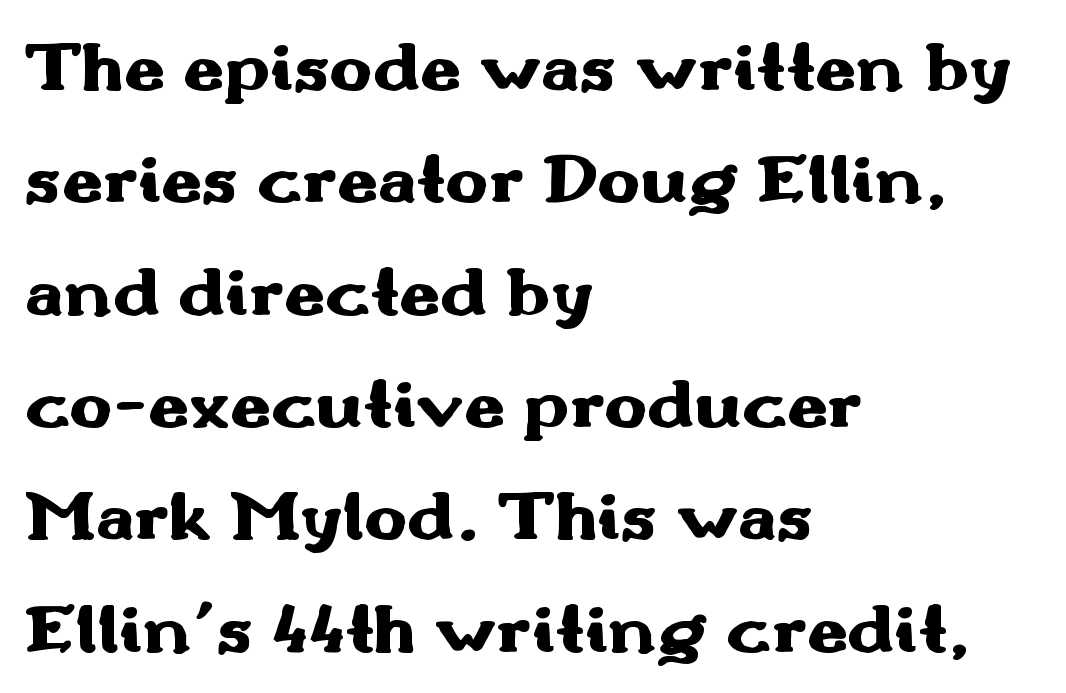
Q: Is the text bold? A: Yes.
Q: Is the text italic (slanted)? A: No, it is upright.
Q: Is the typeface a serif or a sans-serif typeface? A: Sans-serif.
Q: Is the text underlined? A: No.
Q: How is the paragraph aligned? A: Left-aligned.
Q: Is the spacing between letters normal or unusually wide? A: Normal.
Q: Is the spacing between lines tight, normal or loose? A: Normal.
Q: Width (condensed, normal, or wide)? A: Wide.
Q: Stroke contrast? A: Medium.
Q: x-height? A: Small.
Q: Monospaced? A: No.
